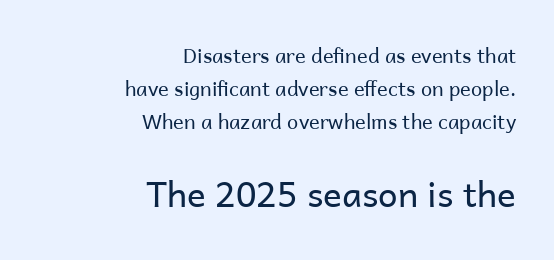
Q: Is the text bold? A: No.
Q: Is the text italic (slanted)? A: No, it is upright.
Q: Is the typeface a serif or a sans-serif typeface? A: Sans-serif.
Q: Is the text underlined? A: No.
Q: How is the paragraph aligned? A: Right-aligned.
Q: Is the spacing between letters normal or unusually wide? A: Normal.
Q: Is the spacing between lines tight, normal or loose? A: Normal.
Q: Which block of text is set in a larger size, the first (top) or the second (bottom)? A: The second (bottom) one.
Q: Width (condensed, normal, or wide)? A: Normal.
Q: Stroke contrast? A: Low.
Q: x-height? A: Medium.
Q: Monospaced? A: No.
